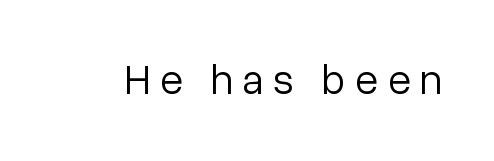
This rendering features lettering with no underline. A sans-serif font was chosen for this passage. Weight class: somewhere from thin through regular. Each letter keeps its own natural width here, so spacing adapts to shape.
